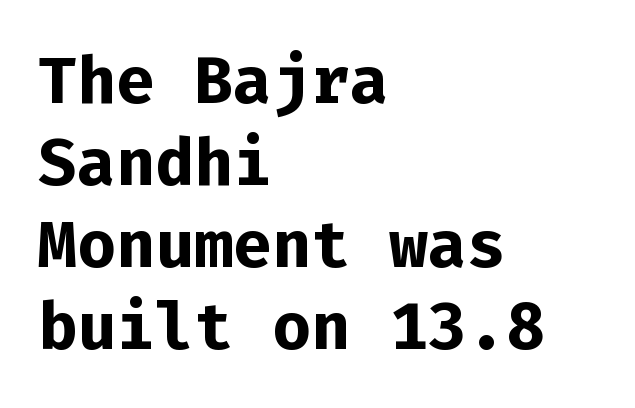
The image shows 65 px bold sans-serif type, upright, monospaced; set left-aligned, normal line spacing (1.26x), normal letter spacing, not underlined; low stroke contrast and a medium x-height.
